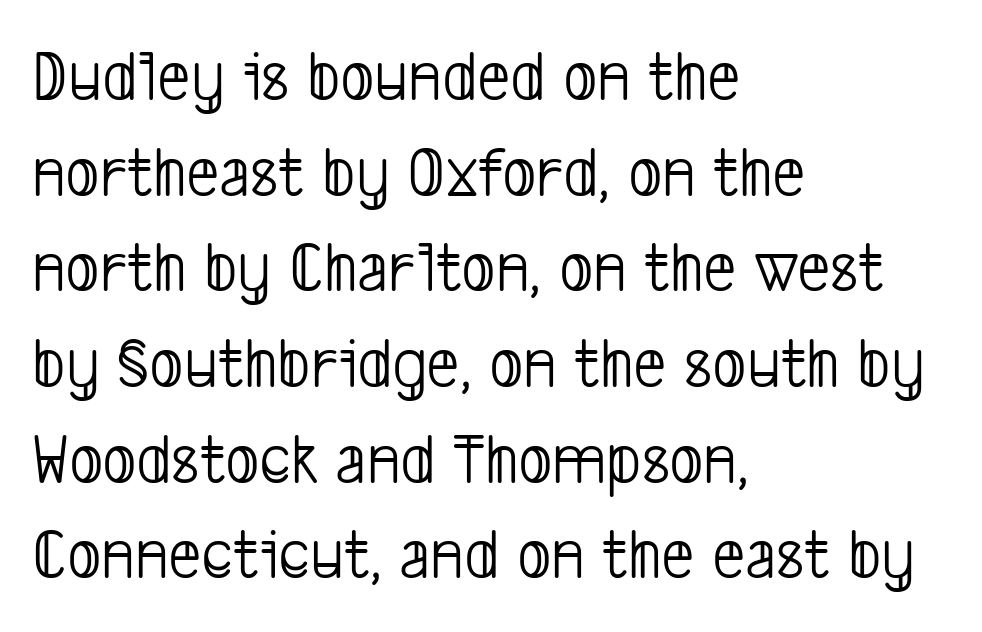
These lines sit exactly where default settings would place them. The lines are quadded left. You could not count columns in this text — the font is proportionally spaced. There is no visible air inserted between adjacent glyphs.
